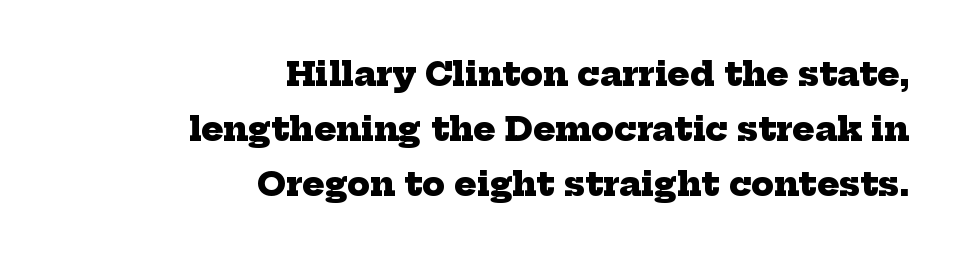
Each word holds together tightly as a unit, with standard inter-letter gaps. The designer went with a serif here, giving each stem small feet. This rendering features lettering with no underline. Line spacing here is normal.
